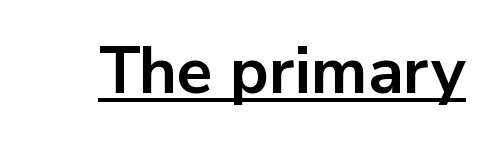
The image shows 65 px bold sans-serif type, upright; set normal letter spacing, underlined; low stroke contrast and a medium x-height.
